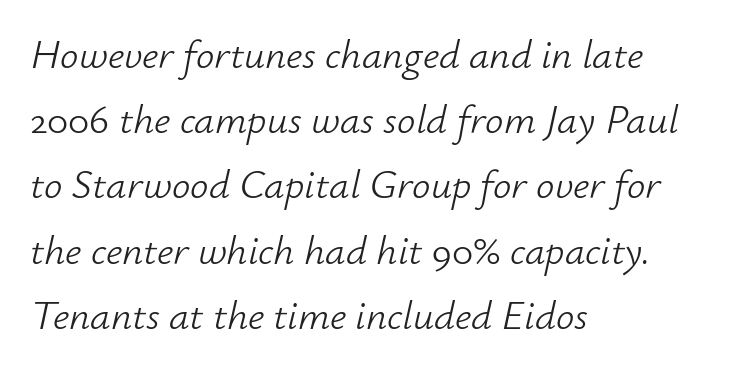
Q: Is the text bold? A: No.
Q: Is the text italic (slanted)? A: Yes, it leans right by about 12 degrees.
Q: Is the text underlined? A: No.
Q: How is the paragraph aligned? A: Left-aligned.
Q: Is the spacing between letters normal or unusually wide? A: Normal.
Q: Is the spacing between lines tight, normal or loose? A: Normal.
Q: Width (condensed, normal, or wide)? A: Normal.
Q: Stroke contrast? A: Low.
Q: x-height? A: Small.
Q: Monospaced? A: No.
